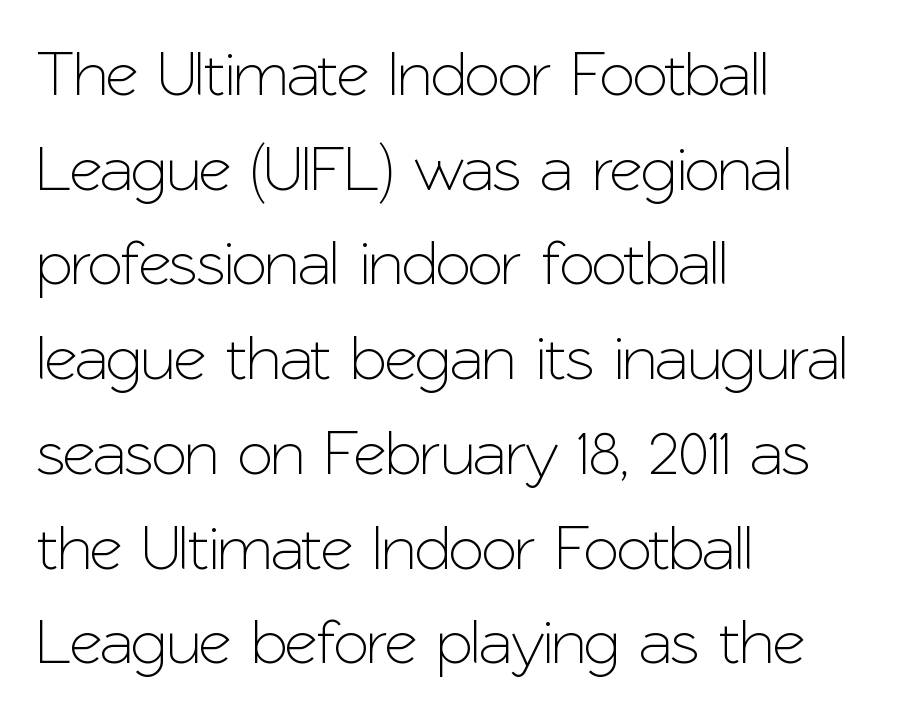
The image shows 64 px sans-serif type, upright; set left-aligned, normal line spacing (1.48x), normal letter spacing, not underlined; low stroke contrast and a medium x-height.
